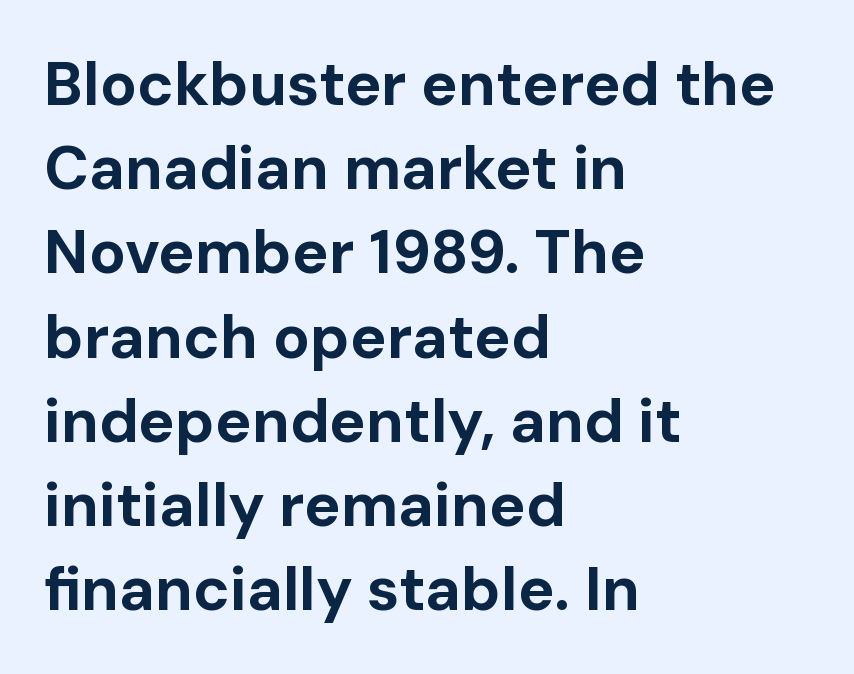
The line texture is even and compact thanks to regular tracking. Proportional: the letters do not fall into vertical columns. Anything drawn beneath the words? Only blank space. Students, observe: this is what conventionally led text looks like.
